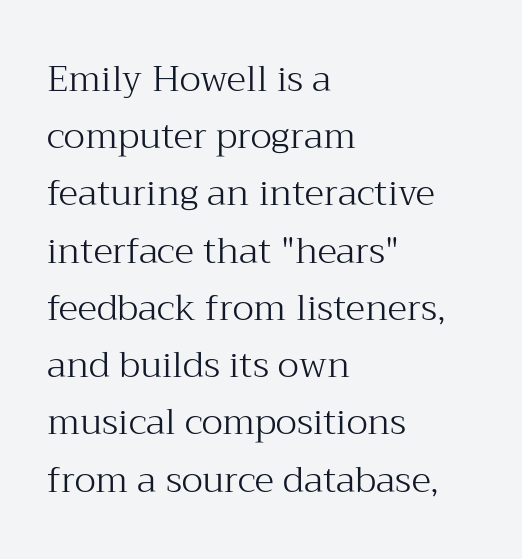
{"serif": "yes", "italic": "no", "bold": "no", "weight": "light", "width": "normal", "stroke_contrast": "medium", "x_height": "medium", "monospaced": "no", "underline": "no", "align": "left", "line_spacing": "normal", "line_spacing_ratio": 1.59, "letter_spacing": "normal", "letter_spacing_em": 0.0, "glyph_px": 36}
